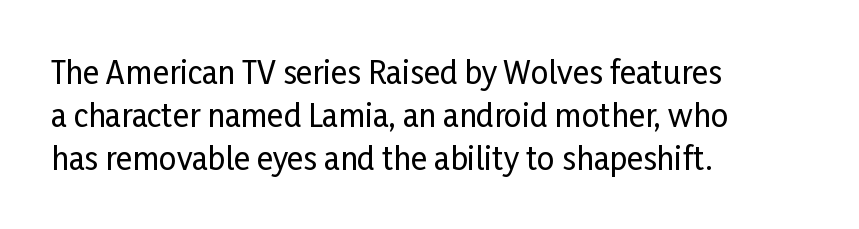
{"serif": "no", "italic": "no", "width": "condensed", "stroke_contrast": "low", "x_height": "medium", "monospaced": "no", "underline": "no", "align": "left", "line_spacing": "normal", "line_spacing_ratio": 1.38, "letter_spacing": "normal", "letter_spacing_em": 0.0, "glyph_px": 31}
